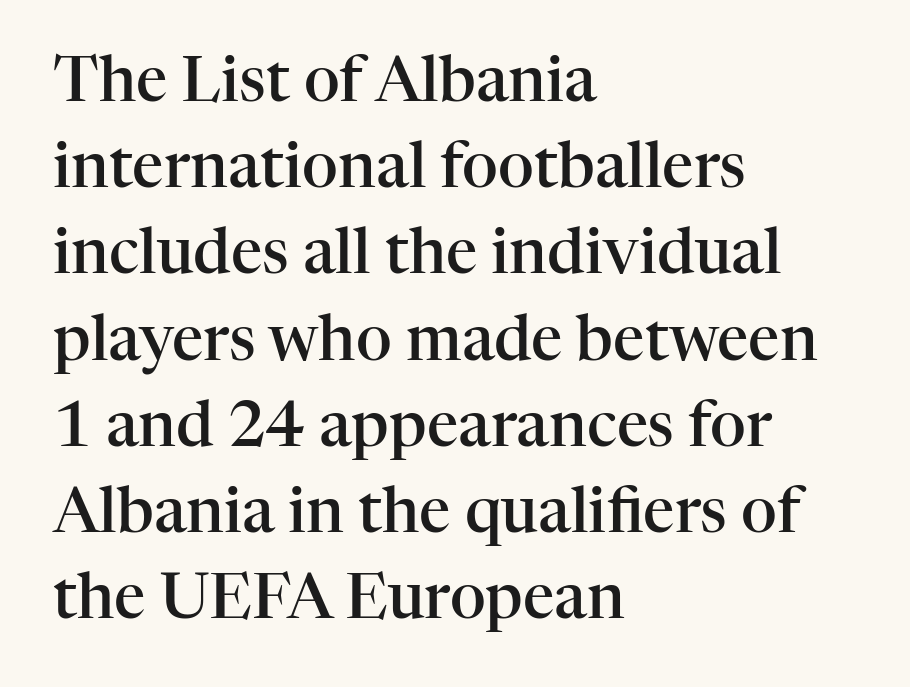
Looks like regular typesetting: each glyph gets only the width it needs. A roman cut, with each character standing at attention. Observe the serifs anchoring each vertical stroke in this sample. Quick note: underline off. Which margin do the lines hug? The left one — the right edge is uneven.
